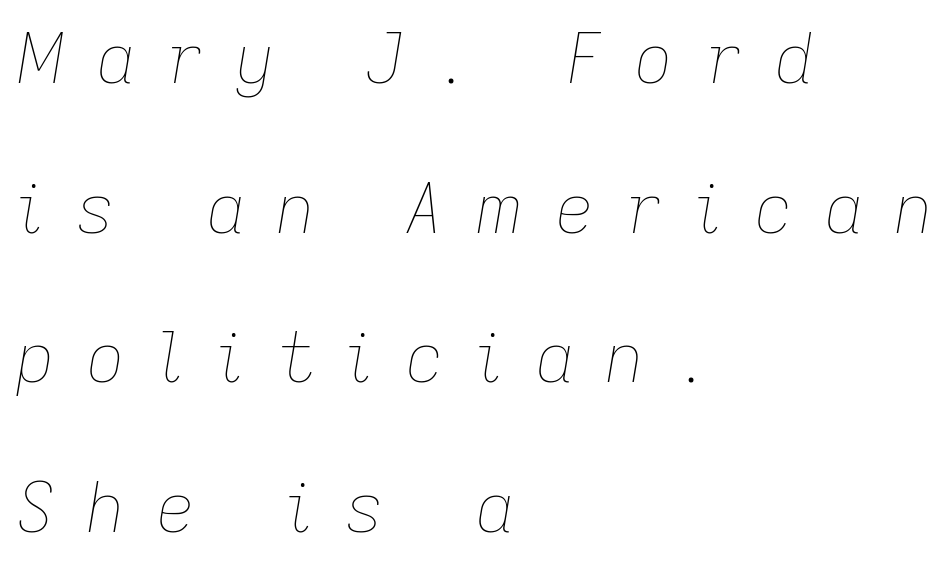
Q: Is the text bold? A: No.
Q: Is the text italic (slanted)? A: Yes, it leans right by about 9 degrees.
Q: Is the text underlined? A: No.
Q: How is the paragraph aligned? A: Left-aligned.
Q: Is the spacing between letters normal or unusually wide? A: Unusually wide.
Q: Is the spacing between lines tight, normal or loose? A: Loose.
Q: Width (condensed, normal, or wide)? A: Normal.
Q: Stroke contrast? A: Low.
Q: x-height? A: Medium.
Q: Monospaced? A: No.
